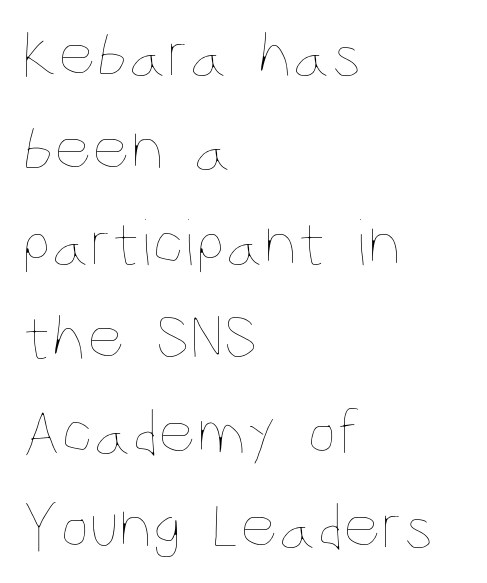
Q: Is the text bold? A: No.
Q: Is the text italic (slanted)? A: No, it is upright.
Q: Is the text underlined? A: No.
Q: How is the paragraph aligned? A: Left-aligned.
Q: Is the spacing between letters normal or unusually wide? A: Normal.
Q: Is the spacing between lines tight, normal or loose? A: Normal.
Q: Width (condensed, normal, or wide)? A: Condensed.
Q: Stroke contrast? A: Low.
Q: x-height? A: Large.
Q: Monospaced? A: No.
